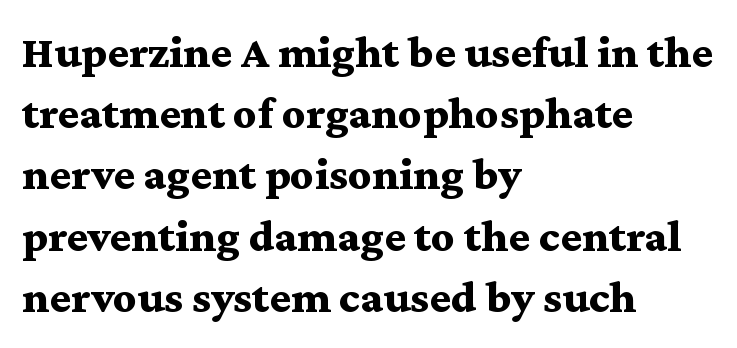
{"serif": "yes", "italic": "no", "bold": "yes", "weight": "bold", "width": "wide", "stroke_contrast": "medium", "x_height": "medium", "monospaced": "no", "underline": "no", "align": "left", "line_spacing": "normal", "line_spacing_ratio": 1.33, "letter_spacing": "normal", "letter_spacing_em": 0.0, "glyph_px": 46}
